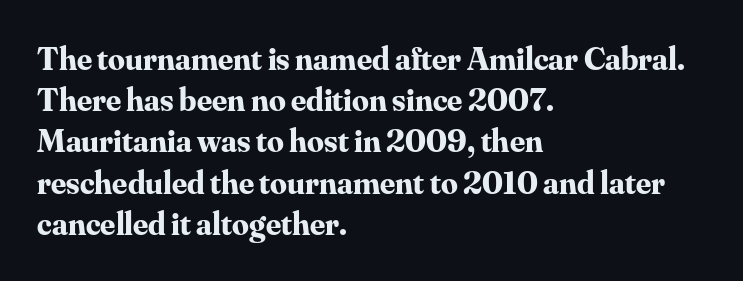
The image shows 33 px bold serif type, upright; set left-aligned, normal line spacing (1.25x), normal letter spacing, not underlined; medium stroke contrast and a small x-height.
